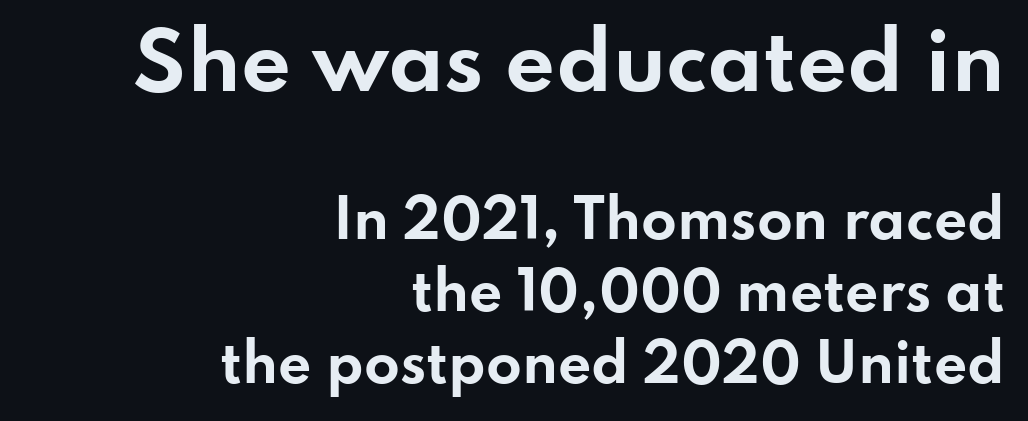
Is there any slant? The stems are plumb. Varying glyph widths throughout — classic text-font behaviour. Nope, no serifs anywhere on these letters. The upper block of text is set noticeably larger than the block beneath it. Emphasis by weight is at full strength: bold.
